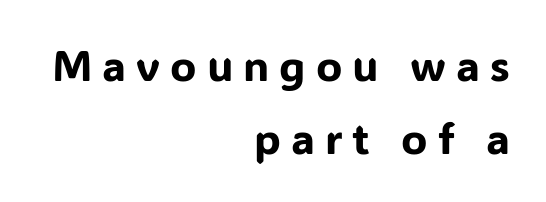
The image shows 43 px sans-serif type, upright; set right-aligned, normal line spacing (1.69x), unusually wide letter spacing (+0.23 em), not underlined; low stroke contrast and a medium x-height.
